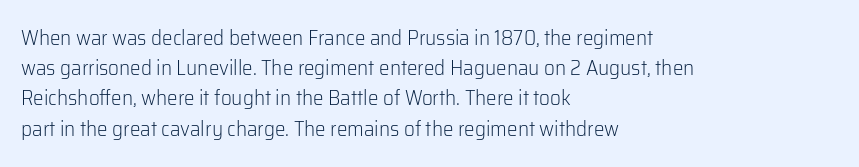
{"italic": "no", "bold": "no", "underline": "no", "align": "left", "line_spacing": "normal", "line_spacing_ratio": 1.44, "letter_spacing": "normal", "letter_spacing_em": 0.0, "glyph_px": 21}
